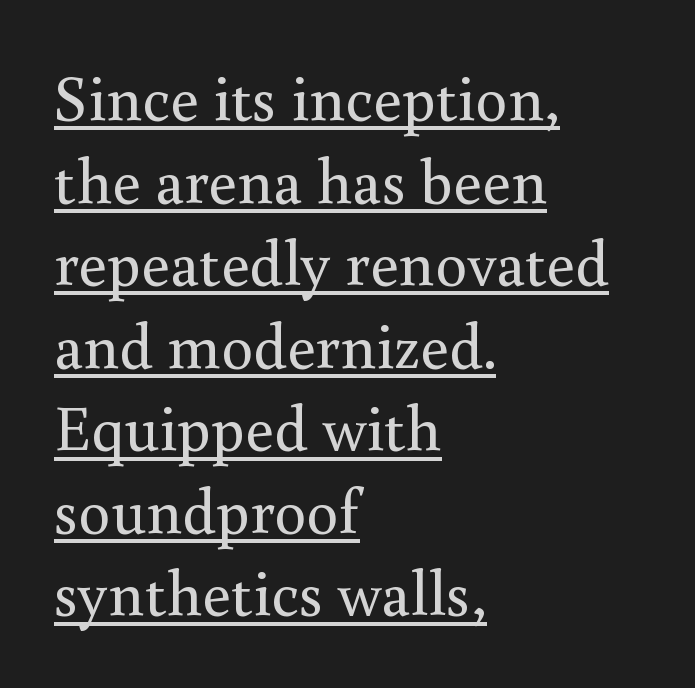
Each line starts at the same left margin while the right side varies. Heft: none added — not bold. Varying glyph widths throughout — classic text-font behaviour. Summary of vertical rhythm: regular, with standard interline spacing. Each word holds together tightly as a unit, with standard inter-letter gaps. Notice how the stems are strictly vertical — no italics here.
